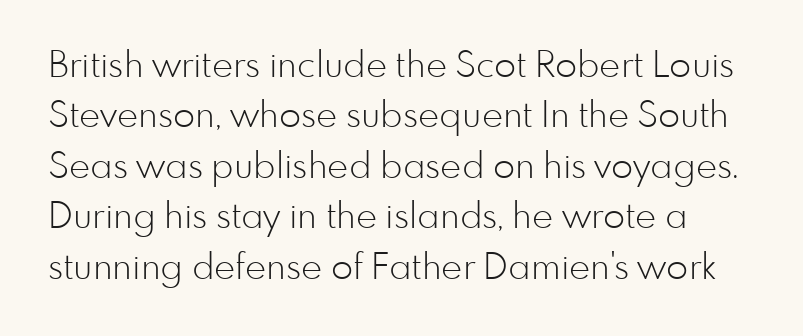
The image shows 36 px light sans-serif type, upright; set normal line spacing (1.4x), normal letter spacing, not underlined; low stroke contrast and a small x-height.
